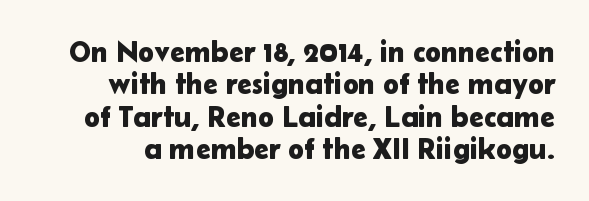
Think of a printed novel: that variable character pitch is what you see here. Quick note: interline space is minimal. Posture: straight, roman, zero tilt. Observe the ordinary spacing: letters are neighbours, not strangers.
